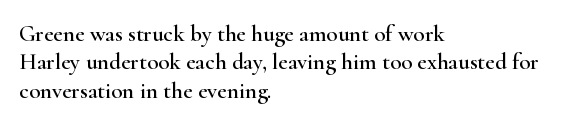
One-word summary of the alignment: left. These lines keep a tight, regular rhythm from letter to letter. Letters rest on an invisible, unmarked baseline. In terms of posture, this sample is upright.
